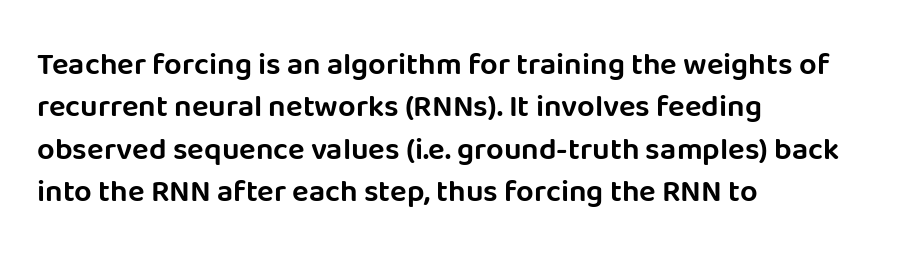
{"serif": "no", "italic": "no", "width": "normal", "stroke_contrast": "low", "x_height": "large", "monospaced": "no", "underline": "no", "align": "left", "line_spacing": "normal", "line_spacing_ratio": 1.37, "letter_spacing": "normal", "letter_spacing_em": 0.0, "glyph_px": 31}
